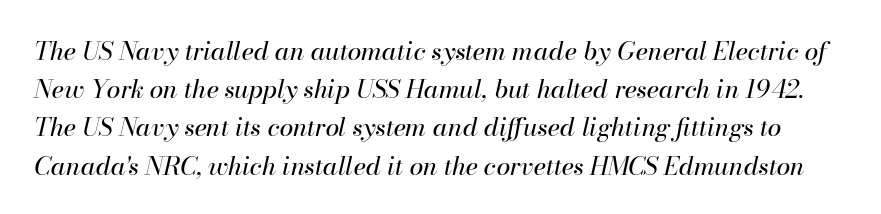
The image shows 25 px text type, italic (leaning right); set normal line spacing (1.53x), normal letter spacing, not underlined.
